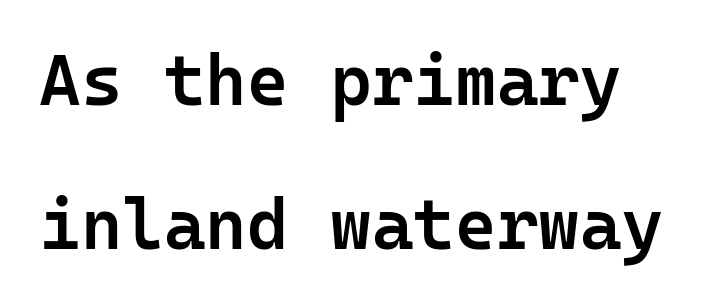
The image shows 71 px semibold sans-serif type, upright, monospaced; set left-aligned, loose line spacing (2.03x), normal letter spacing, not underlined; low stroke contrast and a medium x-height.
